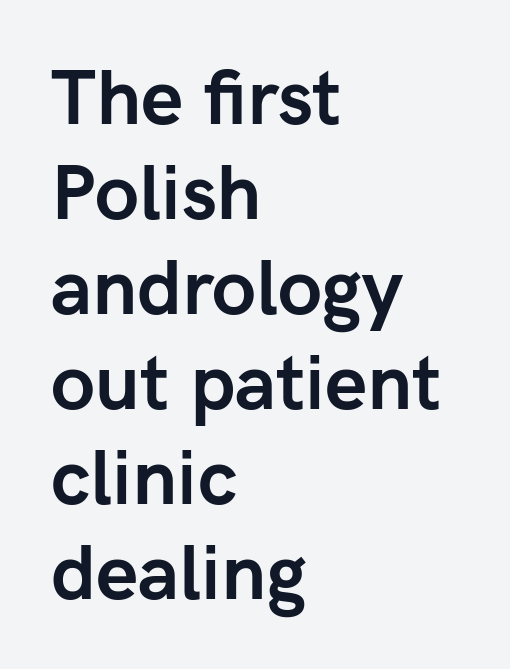
This sample has the flowing, uneven cadence of proportional lettering. Regarding leading, the lines here are spaced in the standard way. This sample is left-justified, so line endings fall wherever the words run out. In terms of posture, this sample is upright.
